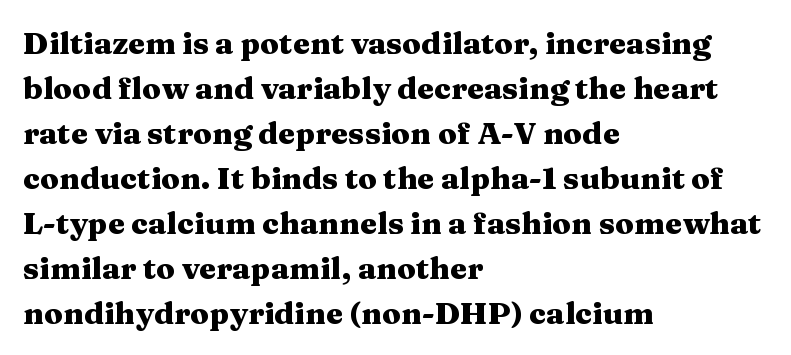
Q: Is the text bold? A: Yes.
Q: Is the text italic (slanted)? A: No, it is upright.
Q: Is the typeface a serif or a sans-serif typeface? A: Serif.
Q: Is the text underlined? A: No.
Q: How is the paragraph aligned? A: Left-aligned.
Q: Is the spacing between letters normal or unusually wide? A: Normal.
Q: Is the spacing between lines tight, normal or loose? A: Normal.
Q: Width (condensed, normal, or wide)? A: Wide.
Q: Stroke contrast? A: Medium.
Q: x-height? A: Medium.
Q: Monospaced? A: No.
